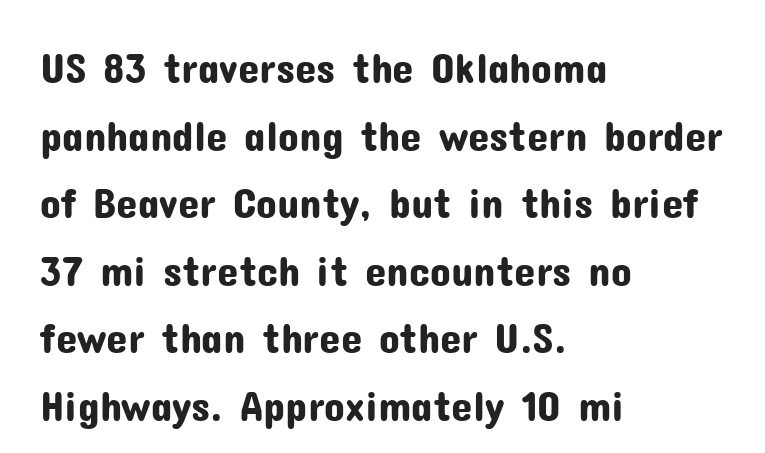
Q: Is the text italic (slanted)? A: No, it is upright.
Q: Is the typeface a serif or a sans-serif typeface? A: Sans-serif.
Q: Is the text underlined? A: No.
Q: How is the paragraph aligned? A: Left-aligned.
Q: Is the spacing between letters normal or unusually wide? A: Normal.
Q: Is the spacing between lines tight, normal or loose? A: Normal.
Q: Width (condensed, normal, or wide)? A: Normal.
Q: Stroke contrast? A: Low.
Q: x-height? A: Medium.
Q: Monospaced? A: No.
